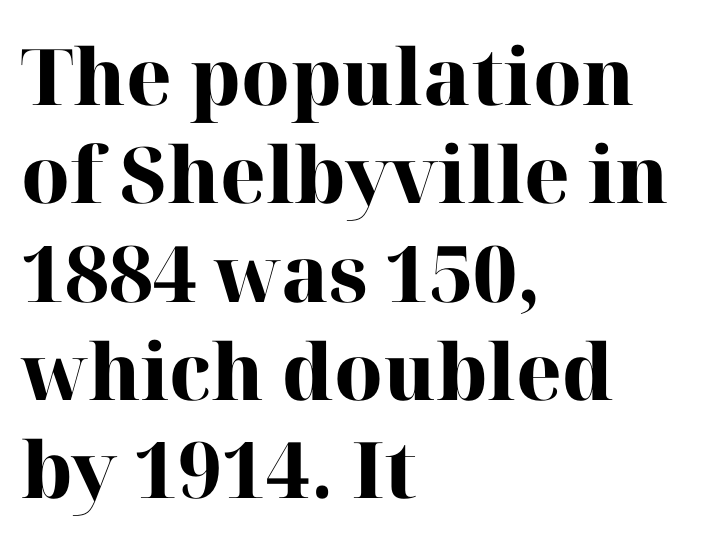
{"serif": "yes", "italic": "no", "bold": "yes", "weight": "heavy", "width": "normal", "stroke_contrast": "high", "x_height": "medium", "monospaced": "no", "underline": "no", "align": "left", "line_spacing": "normal", "line_spacing_ratio": 1.26, "letter_spacing": "normal", "letter_spacing_em": 0.0, "glyph_px": 78}
